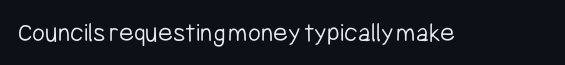
Note: no serifs on the glyphs. You can tell it's not italic because the verticals are truly vertical. On a weight scale, this lands at 450 or below. Rule under the text: the space is simply empty. Is this a fixed-width face? No — the glyphs have proportional, varying widths.
